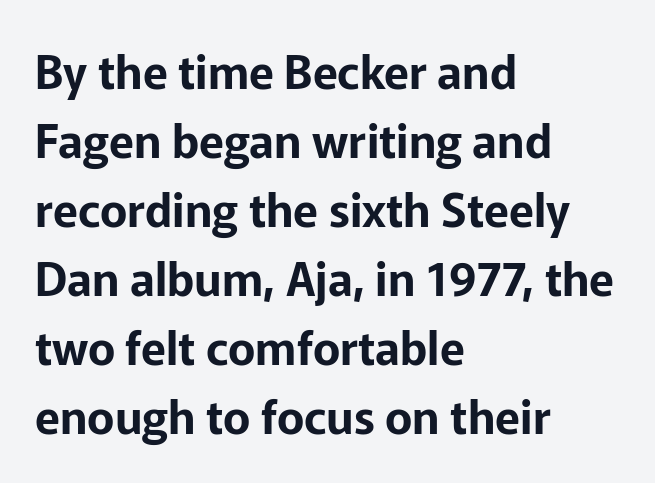
Q: Is the text italic (slanted)? A: No, it is upright.
Q: Is the typeface a serif or a sans-serif typeface? A: Sans-serif.
Q: Is the text underlined? A: No.
Q: How is the paragraph aligned? A: Left-aligned.
Q: Is the spacing between letters normal or unusually wide? A: Normal.
Q: Is the spacing between lines tight, normal or loose? A: Normal.
Q: Width (condensed, normal, or wide)? A: Normal.
Q: Stroke contrast? A: Low.
Q: x-height? A: Medium.
Q: Monospaced? A: No.
